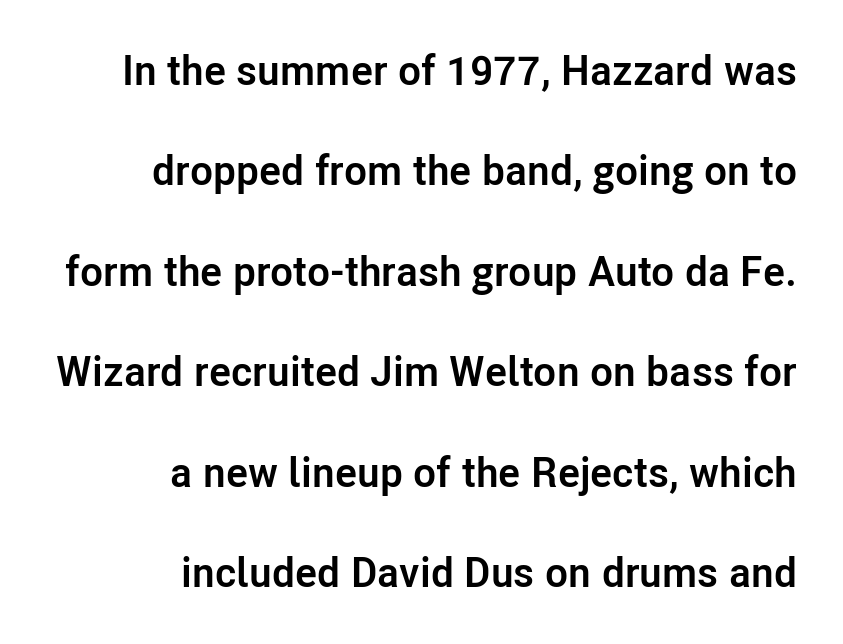
The passage shown is not underscored anywhere. Emphasis by weight is at full strength: bold. Vertical strokes here are truly vertical. Proportional: the letters do not fall into vertical columns. The typesetter chose a ragged-left arrangement here. A sans-serif font was chosen for this passage.
